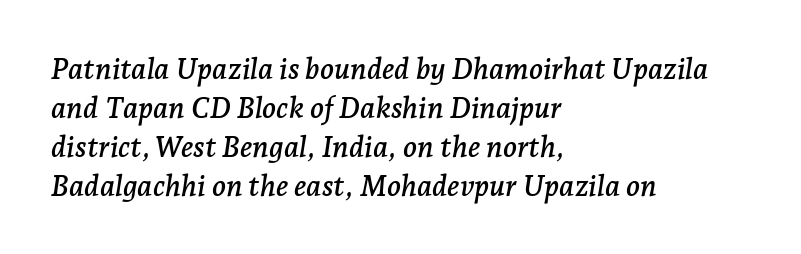
The tracking reads as untouched default to a designer's eye. Here the designer chose a conventional face with non-uniform glyph widths. Each new line begins a customary step beneath the previous one. The whole block is typeset with a tilt. Leftover space on each line is placed entirely after the last word.
